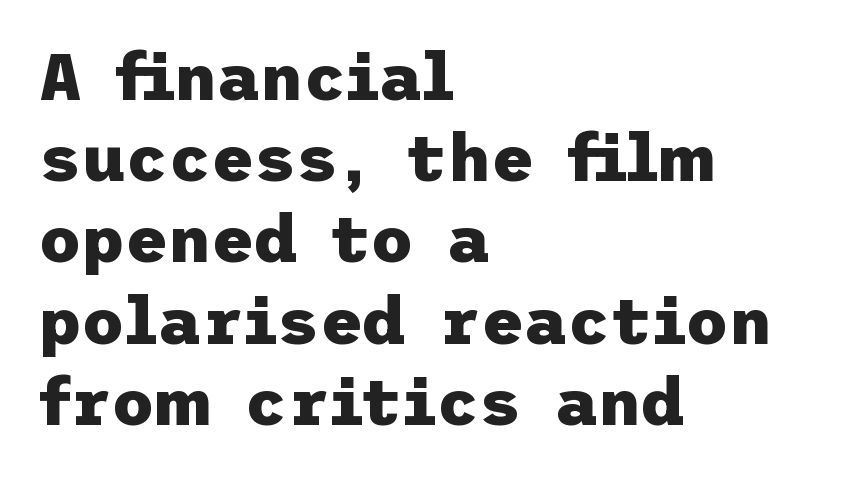
The strip under each line holds only bare page. Is the letter spacing exaggerated? No — it looks like the ordinary default. Notice how the passage keeps a crisp vertical edge on the left only. Italic: no, the glyphs are upright roman.
